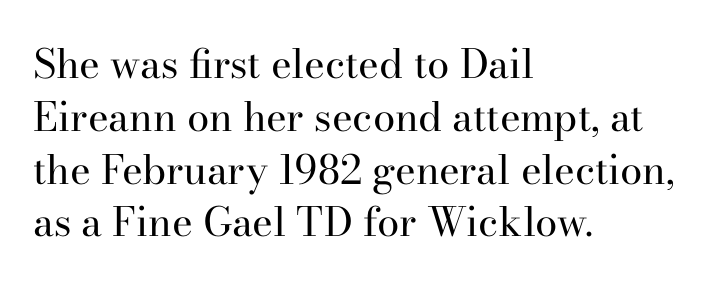
The image shows 40 px regular-weight serif type, upright; set left-aligned, normal line spacing (1.32x), normal letter spacing, not underlined; high stroke contrast and a small x-height.
